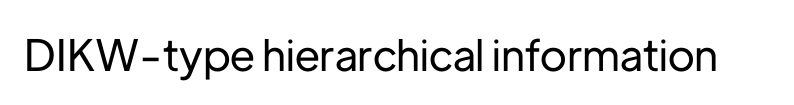
Q: Is the text italic (slanted)? A: No, it is upright.
Q: Is the typeface a serif or a sans-serif typeface? A: Sans-serif.
Q: Is the text underlined? A: No.
Q: Is the spacing between letters normal or unusually wide? A: Normal.
Q: Width (condensed, normal, or wide)? A: Normal.
Q: Stroke contrast? A: Low.
Q: x-height? A: Medium.
Q: Monospaced? A: No.
